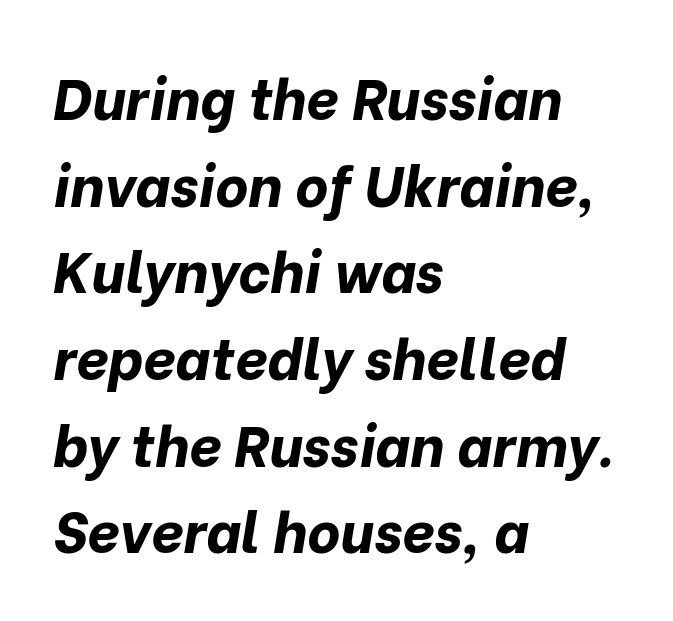
Honestly, the row spacing looks completely unremarkable. Type without underlining. These lines stack with their left ends in a neat column. A full-strength bold gives these letters their thick strokes. Characters are canted at an angle relative to the baseline's perpendicular.
